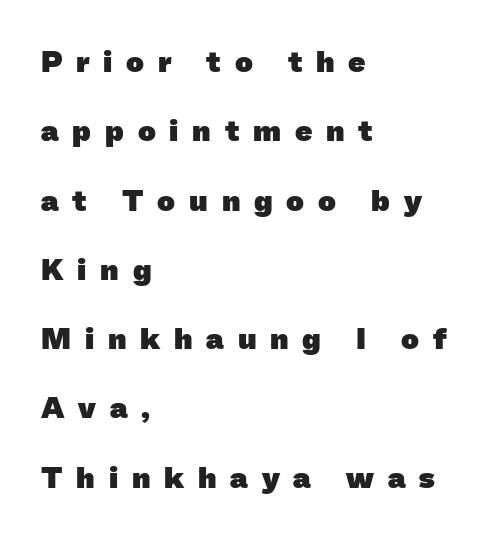
{"serif": "no", "bold": "yes", "weight": "heavy", "width": "normal", "stroke_contrast": "low", "x_height": "medium", "monospaced": "no", "underline": "no", "align": "left", "line_spacing": "loose", "line_spacing_ratio": 2.31, "letter_spacing": "wide", "letter_spacing_em": 0.46, "glyph_px": 30}
